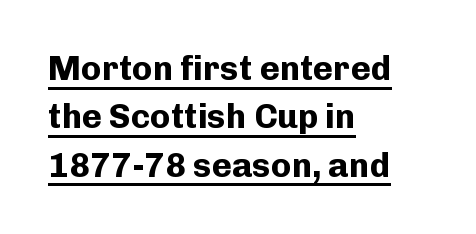
I'd call this a sans setting — the letters go barefoot. The font is running at its bold setting. Character widths vary here, with narrow letters taking less room than wide ones. Tracking here is standard; glyphs follow each other at the usual distance.
